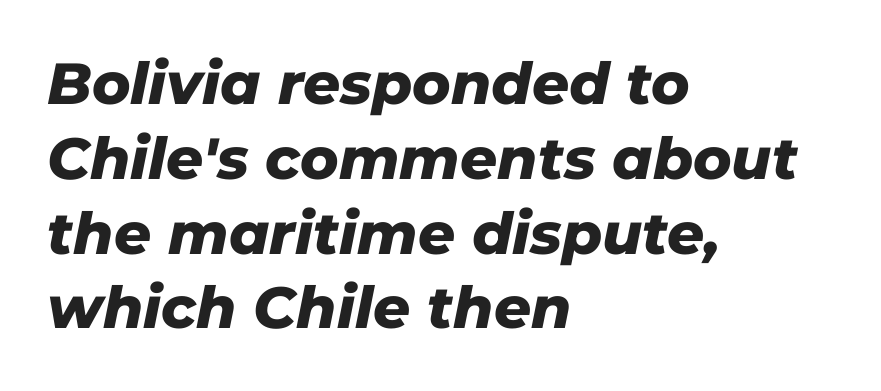
Q: Is the text bold? A: Yes.
Q: Is the text italic (slanted)? A: Yes, it leans right by about 11 degrees.
Q: Is the text underlined? A: No.
Q: How is the paragraph aligned? A: Left-aligned.
Q: Is the spacing between letters normal or unusually wide? A: Normal.
Q: Is the spacing between lines tight, normal or loose? A: Normal.
Q: Width (condensed, normal, or wide)? A: Normal.
Q: Stroke contrast? A: Low.
Q: x-height? A: Medium.
Q: Monospaced? A: No.
